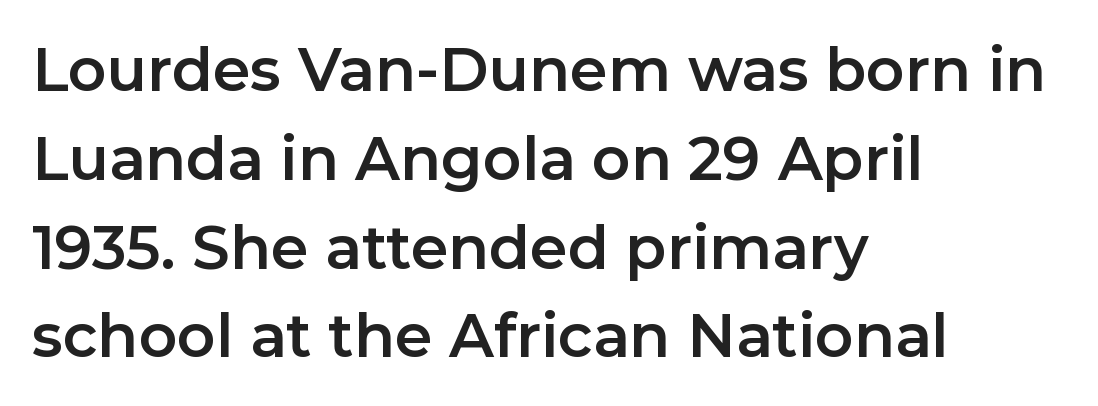
Looks like regular typesetting: each glyph gets only the width it needs. The designer left line spacing at the default. Reading down the block, your eye returns to a fixed left position each line. Every character sits straight up, as roman type does.
